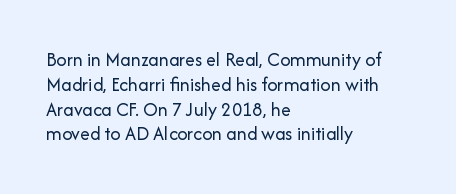
The image shows 20 px text type, upright; set left-aligned, line spacing 1.24x, normal letter spacing, not underlined.
